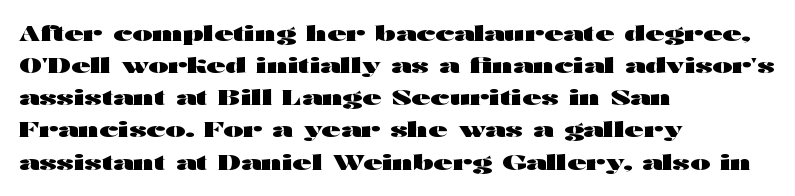
{"italic": "no", "bold": "yes", "underline": "no", "align": "left", "line_spacing": "normal", "line_spacing_ratio": 1.53, "letter_spacing": "normal", "letter_spacing_em": 0.0, "glyph_px": 21}
